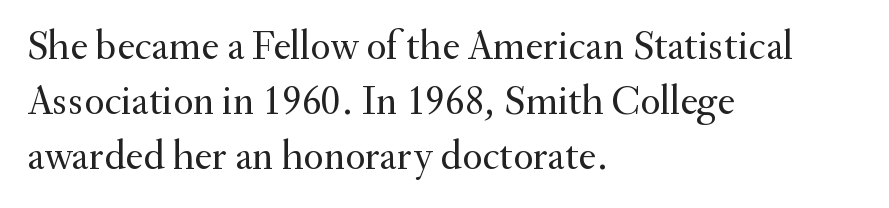
{"serif": "yes", "italic": "no", "bold": "no", "weight": "regular", "width": "normal", "stroke_contrast": "medium", "x_height": "small", "monospaced": "no", "underline": "no", "align": "left", "line_spacing": "normal", "line_spacing_ratio": 1.31, "letter_spacing": "normal", "letter_spacing_em": 0.0, "glyph_px": 42}
